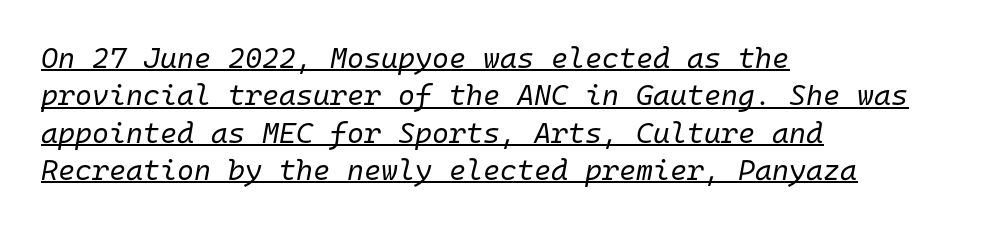
A typesetter would call this monospace, since all characters share one set width. Does the copy run flush right? No — it runs flush left. Characters follow at the spacing the type designer built in. The characters are drawn with everyday or finer stroke widths. Check the space under the baseline: a stroke is drawn there.
